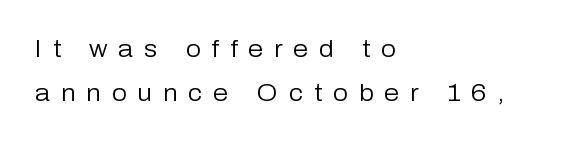
Compared with a typical body face, this is equally light or lighter still. Descenders are the only things crossing below the line. The letters are spread apart with noticeably loose tracking. Which margin do the lines hug? The left one — the right edge is uneven.
